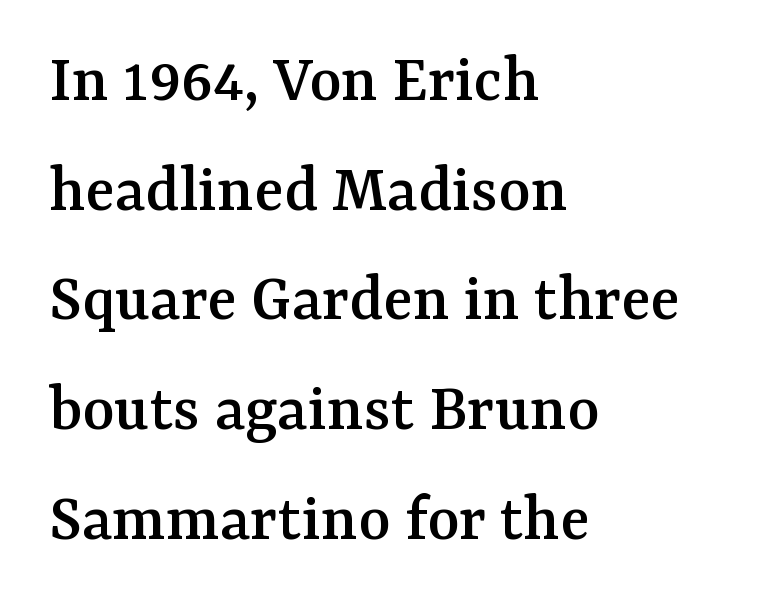
{"serif": "yes", "italic": "no", "width": "normal", "stroke_contrast": "medium", "x_height": "medium", "monospaced": "no", "underline": "no", "align": "left", "line_spacing": "normal", "line_spacing_ratio": 1.59, "letter_spacing": "normal", "letter_spacing_em": 0.0, "glyph_px": 69}
